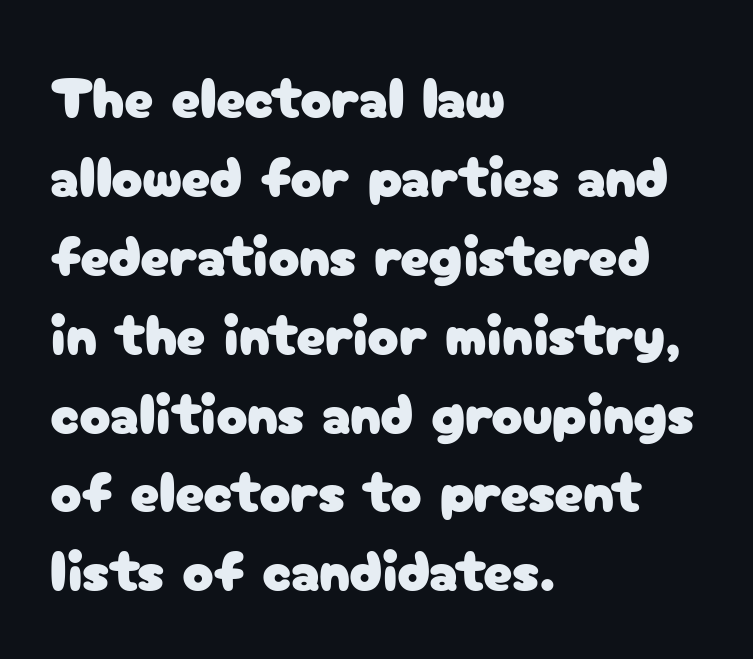
{"serif": "no", "italic": "no", "width": "normal", "stroke_contrast": "low", "x_height": "medium", "monospaced": "no", "underline": "no", "align": "left", "line_spacing": "normal", "line_spacing_ratio": 1.36, "letter_spacing": "normal", "letter_spacing_em": 0.0, "glyph_px": 58}
